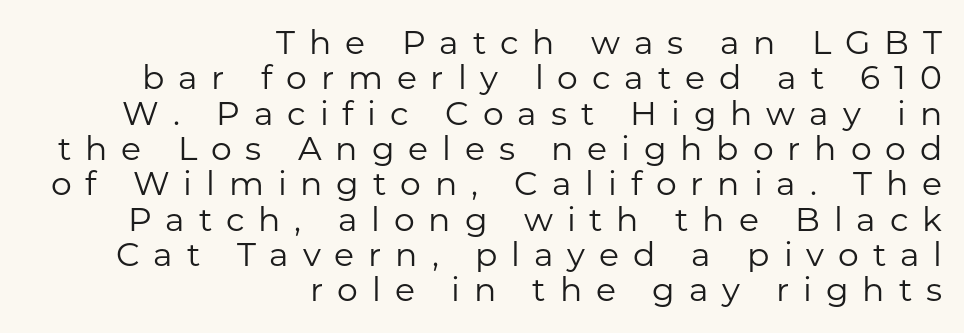
Q: Is the text bold? A: No.
Q: Is the text italic (slanted)? A: No, it is upright.
Q: Is the typeface a serif or a sans-serif typeface? A: Sans-serif.
Q: Is the text underlined? A: No.
Q: How is the paragraph aligned? A: Right-aligned.
Q: Is the spacing between letters normal or unusually wide? A: Unusually wide.
Q: Is the spacing between lines tight, normal or loose? A: Tight.
Q: Width (condensed, normal, or wide)? A: Normal.
Q: Stroke contrast? A: Low.
Q: x-height? A: Medium.
Q: Monospaced? A: No.
